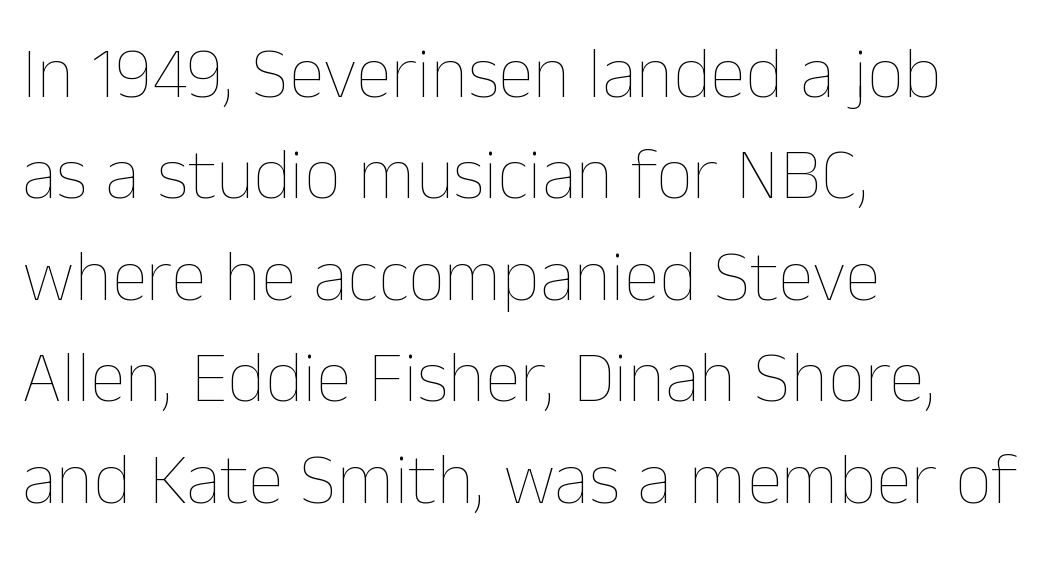
Q: Is the text bold? A: No.
Q: Is the text italic (slanted)? A: No, it is upright.
Q: Is the text underlined? A: No.
Q: How is the paragraph aligned? A: Left-aligned.
Q: Is the spacing between letters normal or unusually wide? A: Normal.
Q: Is the spacing between lines tight, normal or loose? A: Normal.
Q: Width (condensed, normal, or wide)? A: Normal.
Q: Stroke contrast? A: Low.
Q: x-height? A: Medium.
Q: Monospaced? A: No.
